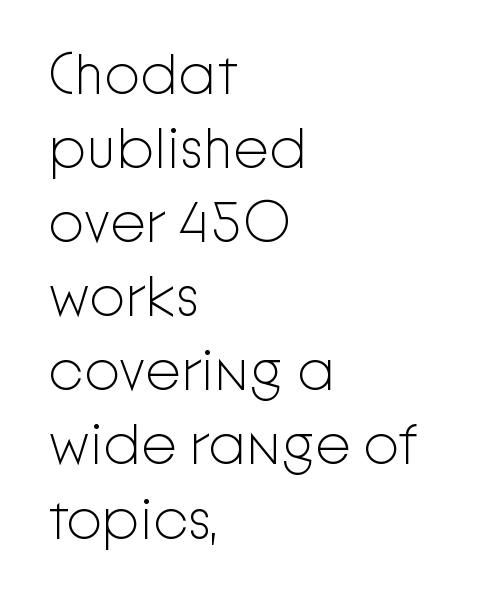
{"serif": "no", "italic": "no", "bold": "no", "weight": "light", "width": "normal", "stroke_contrast": "low", "x_height": "medium", "monospaced": "no", "underline": "no", "align": "left", "line_spacing": "normal", "line_spacing_ratio": 1.3, "letter_spacing": "normal", "letter_spacing_em": 0.0, "glyph_px": 57}
